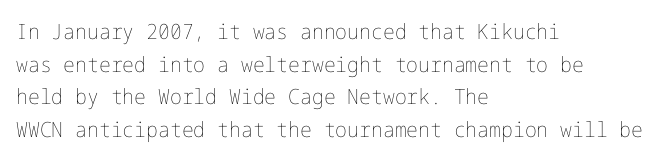
The axis of the letterforms is exactly vertical. Here the glyphs are tracked normally, forming tight word shapes. Descenders hang freely into open space. Line beginnings align vertically; line endings do not. The rows are spaced the way most documents space them.
